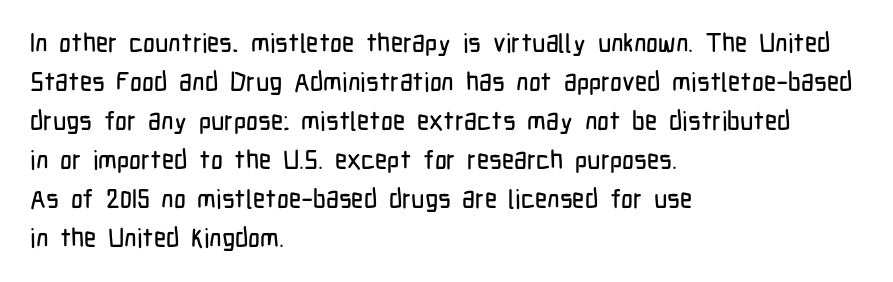
{"italic": "no", "underline": "no", "align": "left", "line_spacing": "normal", "line_spacing_ratio": 1.5, "letter_spacing": "normal", "letter_spacing_em": 0.0, "glyph_px": 26}
